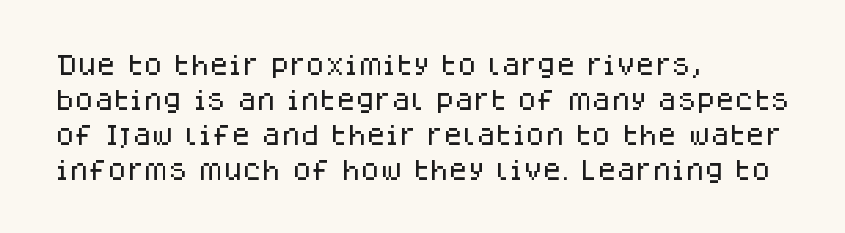
{"italic": "no", "underline": "no", "align": "left", "line_spacing": "normal", "line_spacing_ratio": 1.59, "letter_spacing": "normal", "letter_spacing_em": 0.0, "glyph_px": 22}
